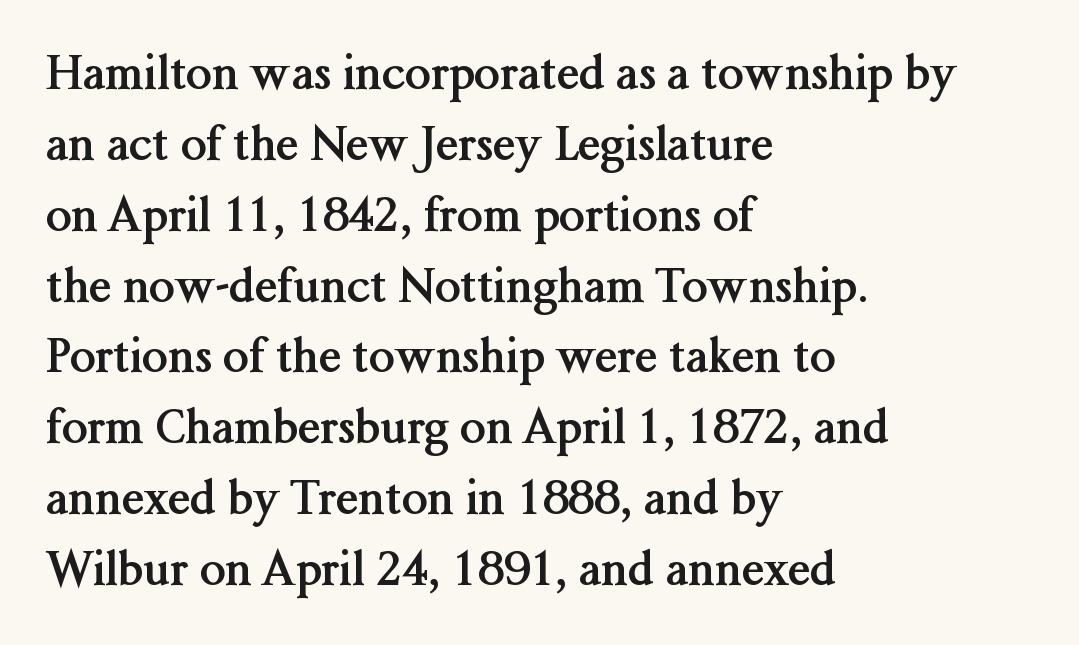
The specimen omits any rule beneath the text block's lines. Look at the tracking — it's just the regular setting, nothing added. This rendering uses left alignment, leaving the right contour irregular. Baseline-to-baseline distance is the conventional proportion of letter height. The passage shown is typed in a proportional face where columns would drift. This is heavy type, rendered in bold.
